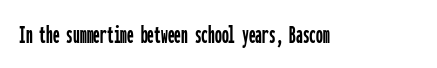
This rendering leaves character spacing at its baseline value. Has an underline been added? It has not. No italicization has been applied; the sample stays upright.
